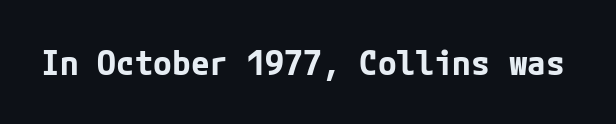
Q: Is the text bold? A: Yes.
Q: Is the text italic (slanted)? A: No, it is upright.
Q: Is the typeface a serif or a sans-serif typeface? A: Sans-serif.
Q: Is the text underlined? A: No.
Q: Is the spacing between letters normal or unusually wide? A: Normal.
Q: Width (condensed, normal, or wide)? A: Normal.
Q: Stroke contrast? A: Low.
Q: x-height? A: Medium.
